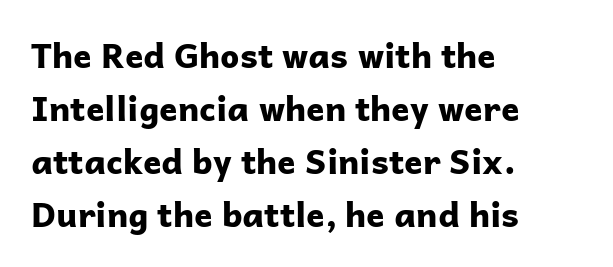
Q: Is the text bold? A: Yes.
Q: Is the text italic (slanted)? A: No, it is upright.
Q: Is the typeface a serif or a sans-serif typeface? A: Sans-serif.
Q: Is the text underlined? A: No.
Q: How is the paragraph aligned? A: Left-aligned.
Q: Is the spacing between letters normal or unusually wide? A: Normal.
Q: Is the spacing between lines tight, normal or loose? A: Normal.
Q: Width (condensed, normal, or wide)? A: Normal.
Q: Stroke contrast? A: Low.
Q: x-height? A: Medium.
Q: Monospaced? A: No.
